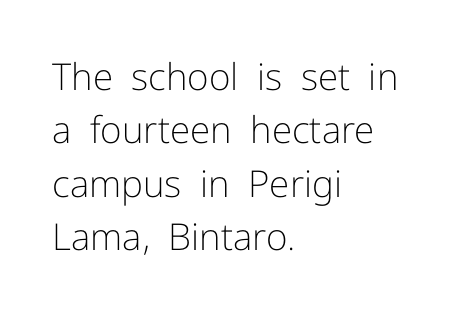
The image shows 37 px light sans-serif type, upright; set left-aligned, normal line spacing (1.44x), normal letter spacing, not underlined; low stroke contrast and a medium x-height.
